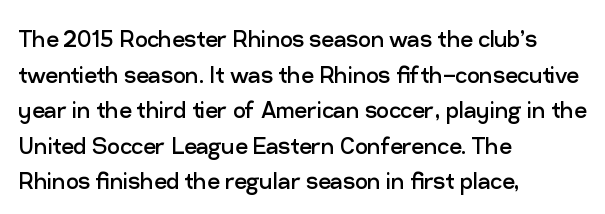
If you drew a ruler down the left edge, every line would touch it. The glyphs in this specimen are sans serif. Every character sits straight up, as roman type does. The gap between lines stays unmarked. Between one letter and the next there's only the usual sliver of space. Is this a fixed-width face? No — the glyphs have proportional, varying widths.
